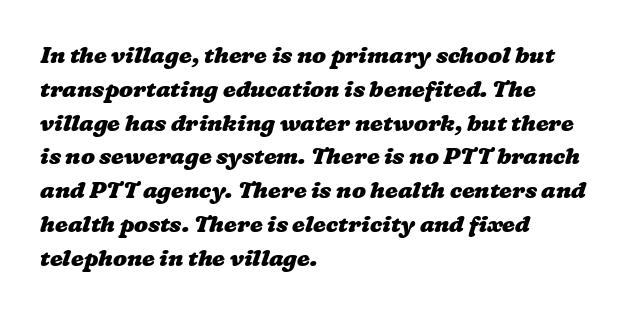
The image shows 23 px bold type; set left-aligned, normal line spacing (1.47x), normal letter spacing, not underlined.
